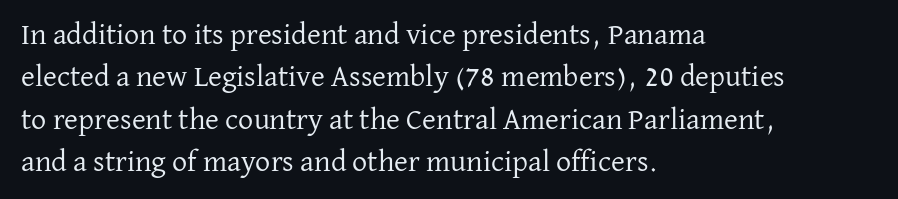
{"serif": "yes", "italic": "no", "bold": "no", "weight": "regular", "width": "normal", "stroke_contrast": "low", "x_height": "medium", "monospaced": "no", "underline": "no", "align": "left", "line_spacing": "normal", "line_spacing_ratio": 1.41, "letter_spacing": "normal", "letter_spacing_em": 0.0, "glyph_px": 30}
